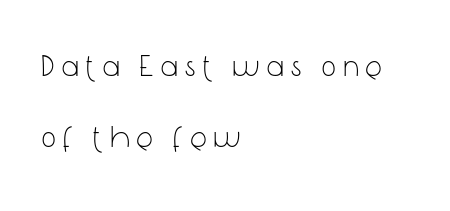
{"serif": "no", "italic": "no", "bold": "no", "weight": "light", "width": "condensed", "stroke_contrast": "low", "x_height": "medium", "monospaced": "no", "underline": "no", "align": "left", "line_spacing": "loose", "line_spacing_ratio": 2.38, "letter_spacing": "wide", "letter_spacing_em": 0.27, "glyph_px": 30}
